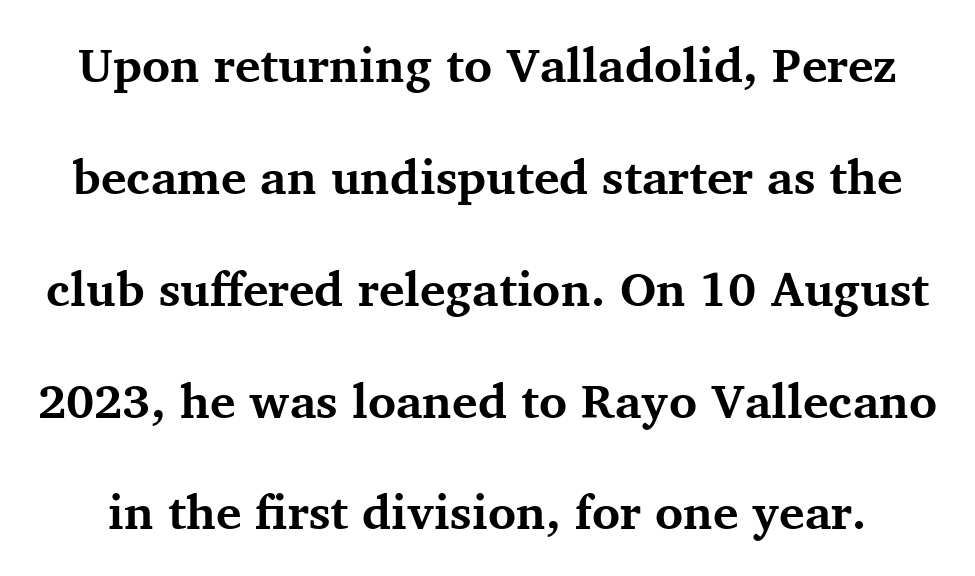
The image shows 48 px bold serif type, upright; set loose line spacing (2.33x), normal letter spacing, not underlined; medium stroke contrast and a medium x-height.
